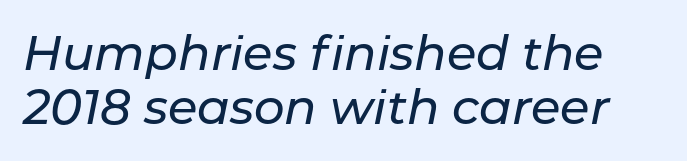
{"italic": "yes", "lean": "right", "slant_degrees": 11, "width": "normal", "stroke_contrast": "low", "x_height": "medium", "monospaced": "no", "underline": "no", "line_spacing": "tight", "line_spacing_ratio": 1.13, "letter_spacing": "normal", "letter_spacing_em": 0.0, "glyph_px": 48}
